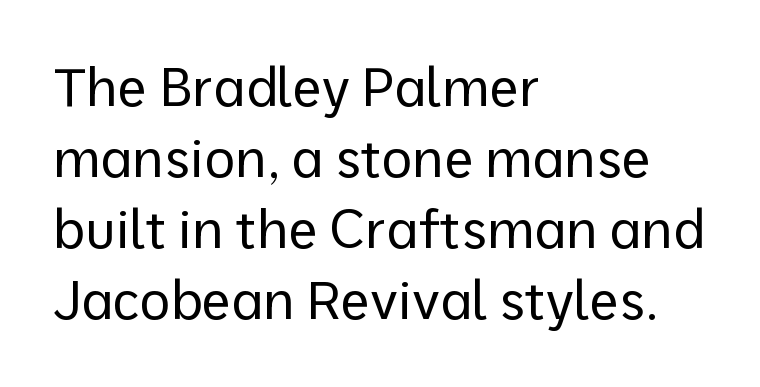
{"serif": "no", "italic": "no", "bold": "no", "weight": "regular", "width": "normal", "stroke_contrast": "low", "x_height": "medium", "monospaced": "no", "underline": "no", "align": "left", "line_spacing": "normal", "line_spacing_ratio": 1.34, "letter_spacing": "normal", "letter_spacing_em": 0.0, "glyph_px": 53}
